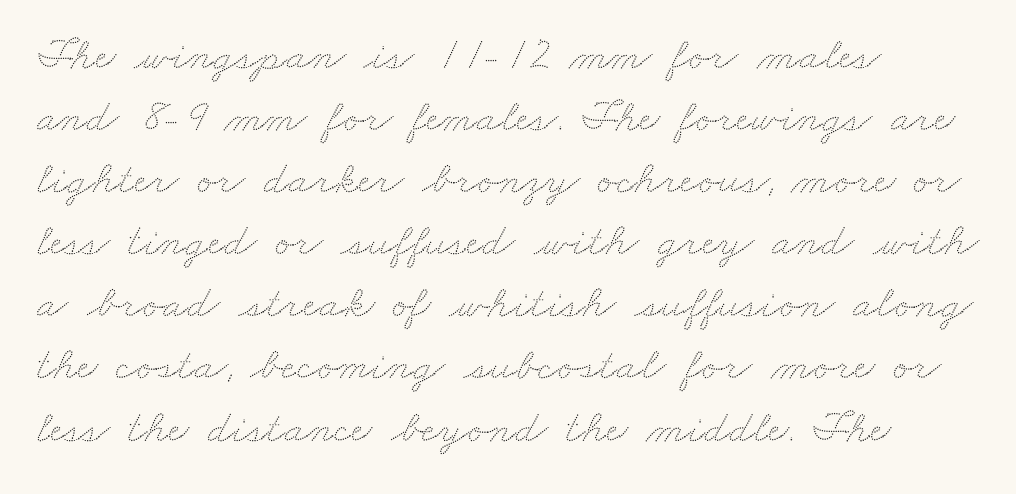
The image shows 46 px wide type; set left-aligned, normal line spacing (1.35x), normal letter spacing, not underlined; low stroke contrast and a small x-height.
